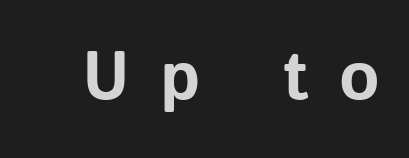
{"serif": "no", "italic": "no", "bold": "yes", "weight": "bold", "width": "normal", "stroke_contrast": "low", "x_height": "medium", "monospaced": "no", "underline": "no", "letter_spacing": "wide", "letter_spacing_em": 0.43, "glyph_px": 69}
